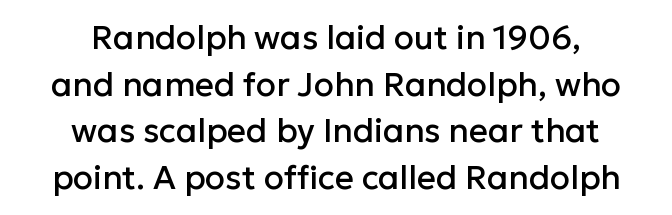
Between one letter and the next there's only the usual sliver of space. Each letter keeps its own natural width here, so spacing adapts to shape. The setting favours the middle, as headings and verse often do. The designer went with a sans here, leaving each stem footless. Any mark beneath the type? The region is blank.
